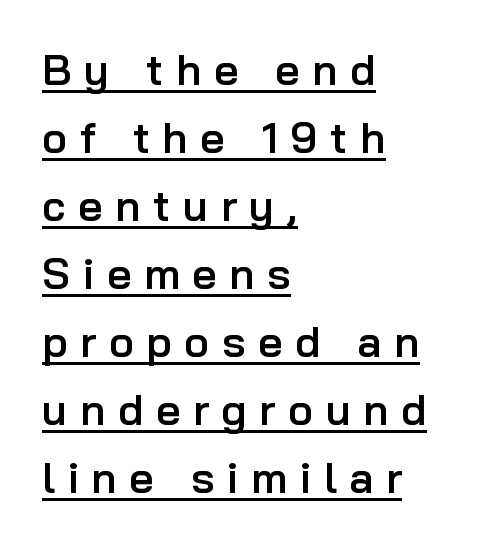
Set as a demibold, roughly 600 on the weight scale. Posture: straight, roman, zero tilt. A typesetter would call this heavily tracked-out type. Varying glyph widths throughout — classic text-font behaviour. The text was rendered using a sans face with plain stroke endings. These lines are set flush left with a ragged right edge.
